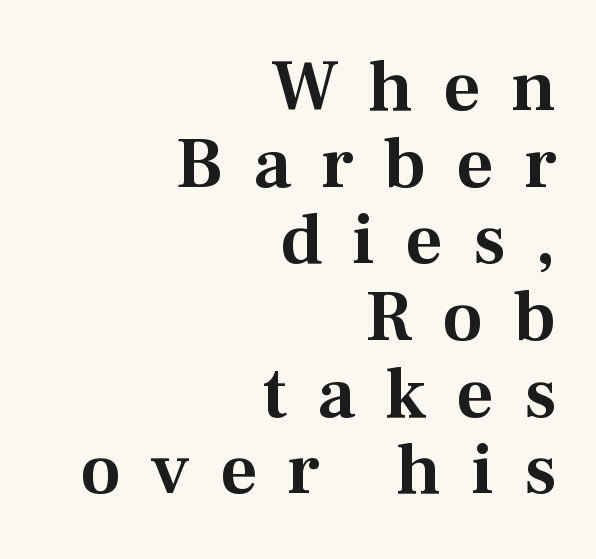
The image shows 73 px serif type, upright; set right-aligned, tight line spacing (1.05x), unusually wide letter spacing (+0.41 em), not underlined; medium stroke contrast and a medium x-height.
